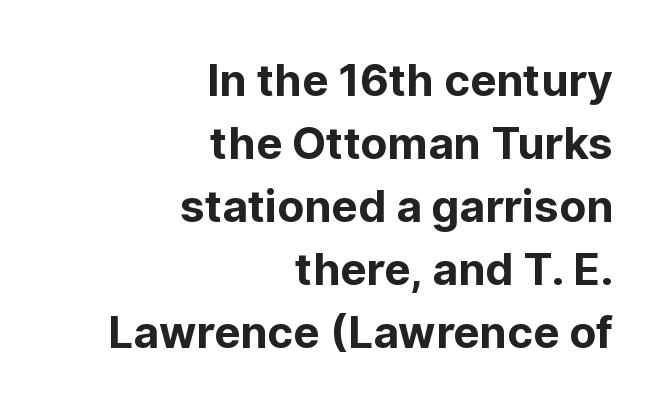
{"serif": "no", "italic": "no", "bold": "yes", "weight": "bold", "width": "normal", "stroke_contrast": "low", "x_height": "medium", "monospaced": "no", "underline": "no", "align": "right", "line_spacing": "normal", "line_spacing_ratio": 1.43, "letter_spacing": "normal", "letter_spacing_em": 0.0, "glyph_px": 44}
